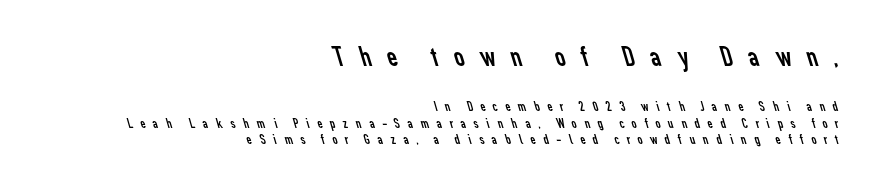
The image shows 29 px regular-weight sans-serif type; set right-aligned, line spacing 1.18x, unusually wide letter spacing (+0.45 em), not underlined; the first (top) block is 2.07x larger; low stroke contrast and a medium x-height.
